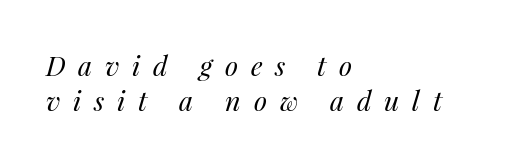
The image shows 27 px text type, italic (leaning right); set left-aligned, normal line spacing (1.29x), unusually wide letter spacing (+0.47 em), not underlined.
